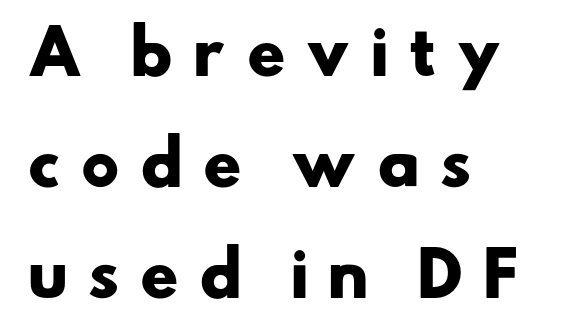
The image shows 60 px heavy, wide sans-serif type; set left-aligned, line spacing 1.85x, unusually wide letter spacing (+0.31 em), not underlined; low stroke contrast and a small x-height.
